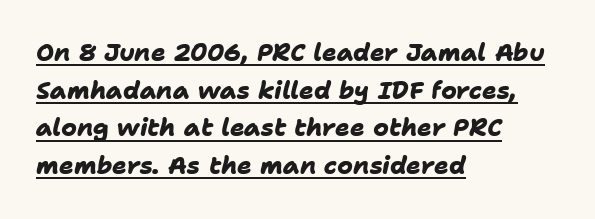
The image shows 24 px bold type; set left-aligned, normal line spacing (1.57x), normal letter spacing, underlined.
